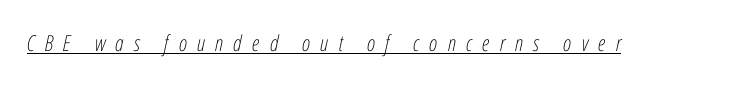
The image shows 22 px text type, italic (leaning right); set unusually wide letter spacing (+0.46 em), underlined.
